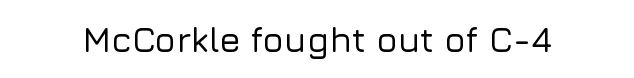
The image shows 35 px sans-serif type, upright; set normal letter spacing, not underlined; low stroke contrast and a medium x-height.
